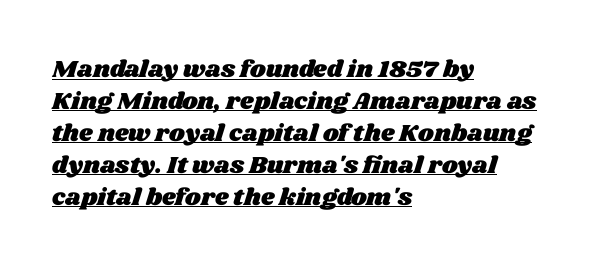
This rendering features underlined lettering. One glance says typical: line gaps are just what's usual. The paragraph shown leans on its left margin. The horizontal fit of the characters is conventional and even.
